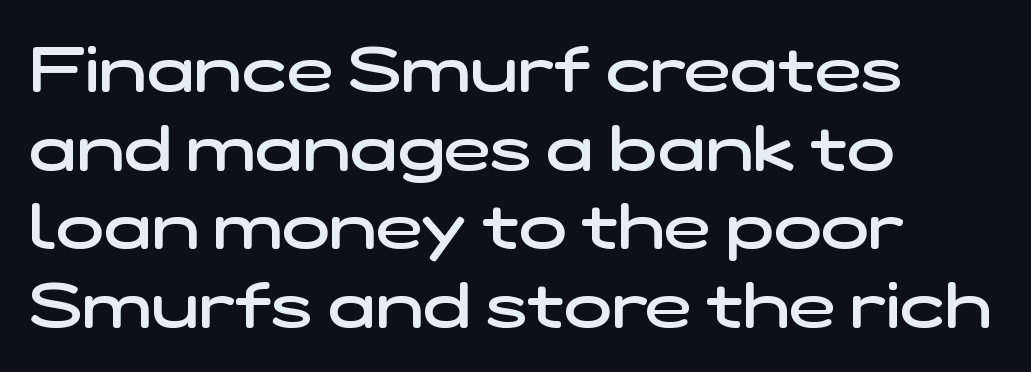
{"serif": "no", "bold": "semi", "weight": "semibold", "width": "wide", "stroke_contrast": "low", "x_height": "medium", "monospaced": "no", "underline": "no", "align": "left", "line_spacing": "normal", "line_spacing_ratio": 1.25, "letter_spacing": "normal", "letter_spacing_em": 0.0, "glyph_px": 63}
